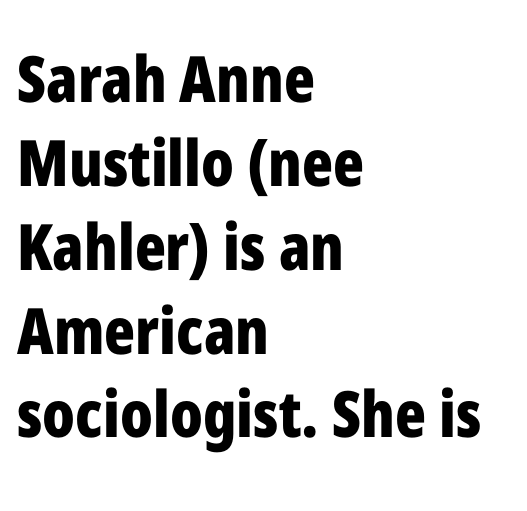
{"serif": "no", "italic": "no", "bold": "yes", "weight": "bold", "width": "condensed", "stroke_contrast": "low", "x_height": "medium", "monospaced": "no", "underline": "no", "align": "left", "line_spacing": "normal", "line_spacing_ratio": 1.31, "letter_spacing": "normal", "letter_spacing_em": 0.0, "glyph_px": 64}
